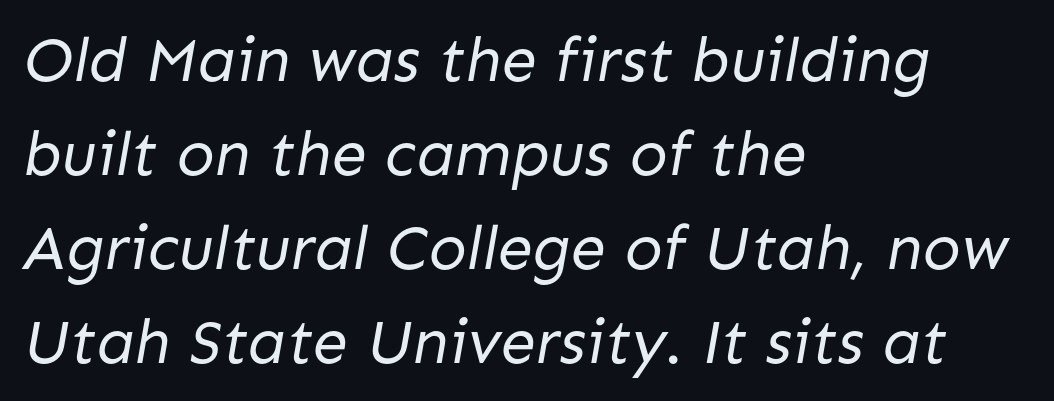
Q: Is the text bold? A: No.
Q: Is the typeface a serif or a sans-serif typeface? A: Sans-serif.
Q: Is the text underlined? A: No.
Q: How is the paragraph aligned? A: Left-aligned.
Q: Is the spacing between letters normal or unusually wide? A: Normal.
Q: Is the spacing between lines tight, normal or loose? A: Normal.
Q: Width (condensed, normal, or wide)? A: Normal.
Q: Stroke contrast? A: Low.
Q: x-height? A: Medium.
Q: Monospaced? A: No.
